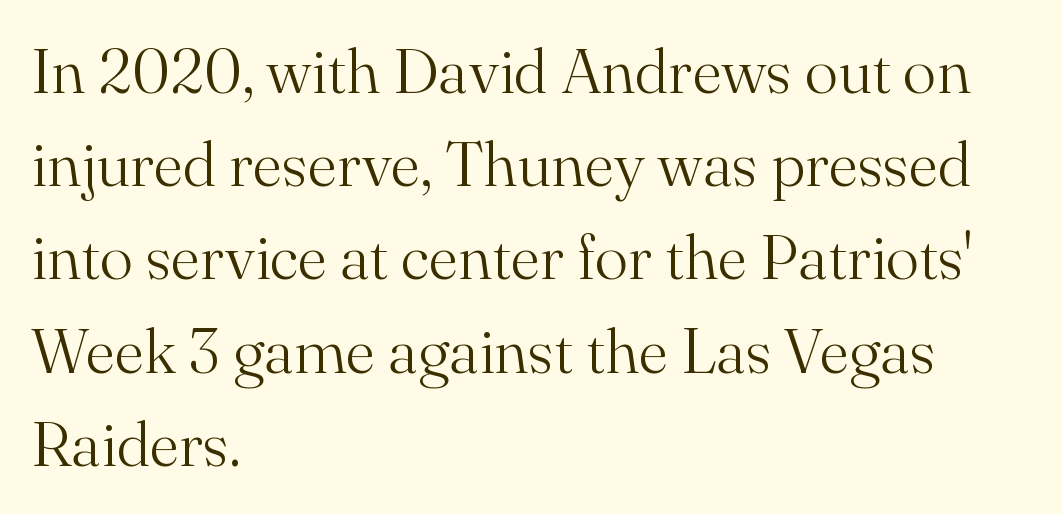
A normal amount of white space separates one row of letters from the next. Serifs: yes, visible at the terminals of the letterforms. The rendering uses natural spacing where letterforms have individual widths. Standard letterfit; no display-style spreading of the glyphs.
